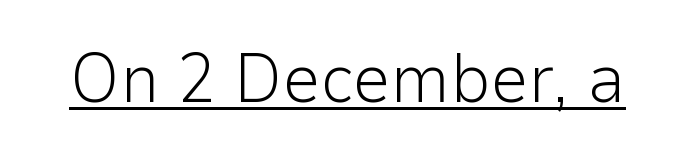
{"serif": "no", "italic": "no", "bold": "no", "weight": "light", "width": "normal", "stroke_contrast": "low", "x_height": "medium", "monospaced": "no", "underline": "yes", "letter_spacing": "normal", "letter_spacing_em": 0.0, "glyph_px": 69}
